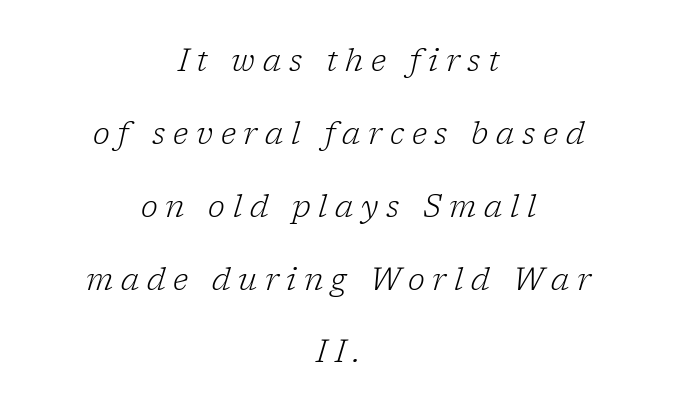
{"serif": "yes", "italic": "yes", "lean": "right", "slant_degrees": 17, "bold": "no", "weight": "light", "width": "normal", "stroke_contrast": "low", "x_height": "medium", "monospaced": "no", "underline": "no", "align": "center", "line_spacing": "loose", "line_spacing_ratio": 2.35, "letter_spacing": "wide", "letter_spacing_em": 0.25, "glyph_px": 31}
